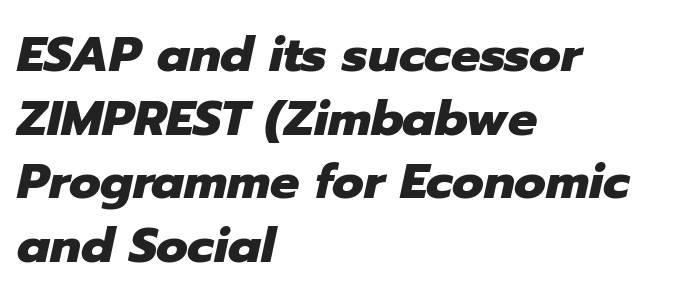
{"italic": "yes", "lean": "right", "slant_degrees": 12, "bold": "yes", "weight": "heavy", "width": "normal", "stroke_contrast": "low", "x_height": "medium", "monospaced": "no", "underline": "no", "align": "left", "line_spacing": "normal", "line_spacing_ratio": 1.3, "letter_spacing": "normal", "letter_spacing_em": 0.0, "glyph_px": 49}
